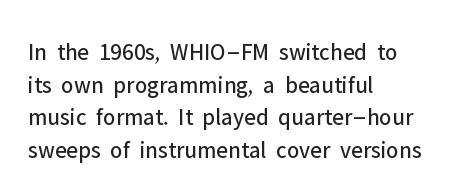
Plain, unruled lines of type. Ordinary non-slanted type is in use. Does extra space separate the letters? No, they use regular spacing. This is not heavy type; no bold has been used. These lines sit exactly where default settings would place them. Reading down the block, your eye returns to a fixed left position each line.
